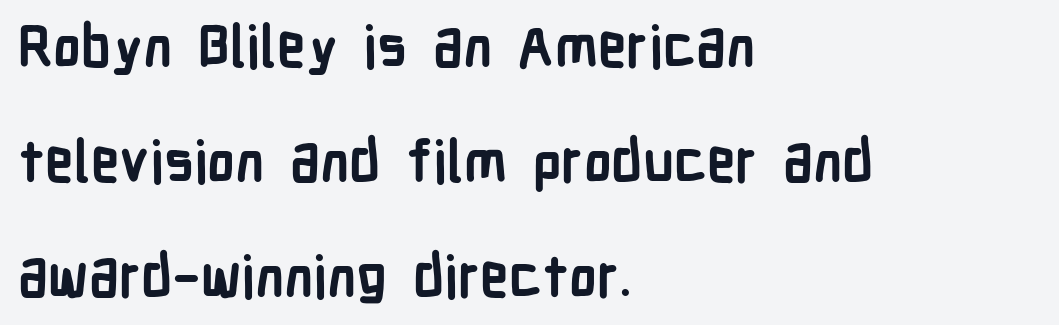
{"serif": "no", "italic": "no", "bold": "yes", "weight": "semibold", "width": "condensed", "stroke_contrast": "low", "x_height": "medium", "monospaced": "no", "underline": "no", "align": "left", "line_spacing": "loose", "line_spacing_ratio": 2.02, "letter_spacing": "normal", "letter_spacing_em": 0.0, "glyph_px": 57}
